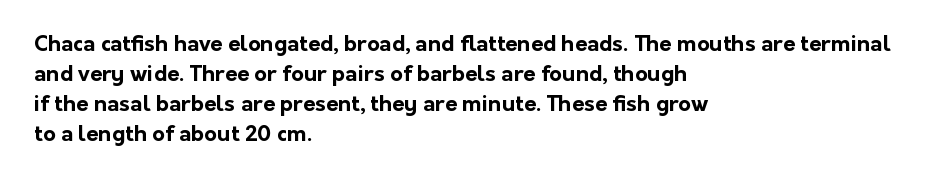
Italic: no, the glyphs are upright roman. Standard letterfit; no display-style spreading of the glyphs. Glance below the letters and you will spot only blank space. Its strokes are broad and dark, the hallmark of bold type.
